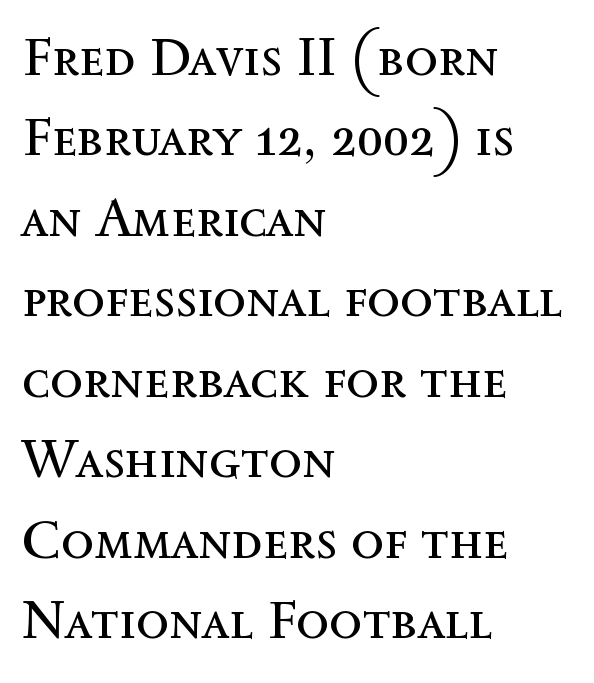
{"italic": "no", "bold": "no", "weight": "regular", "width": "normal", "x_height": "medium", "monospaced": "no", "underline": "no", "align": "left", "line_spacing": "normal", "line_spacing_ratio": 1.49, "letter_spacing": "normal", "letter_spacing_em": 0.0, "glyph_px": 54}
